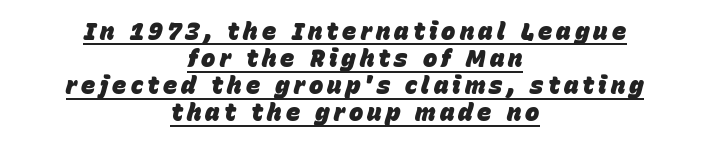
The image shows 24 px bold type, italic (leaning right); set centered, tight line spacing (1.13x), underlined.
